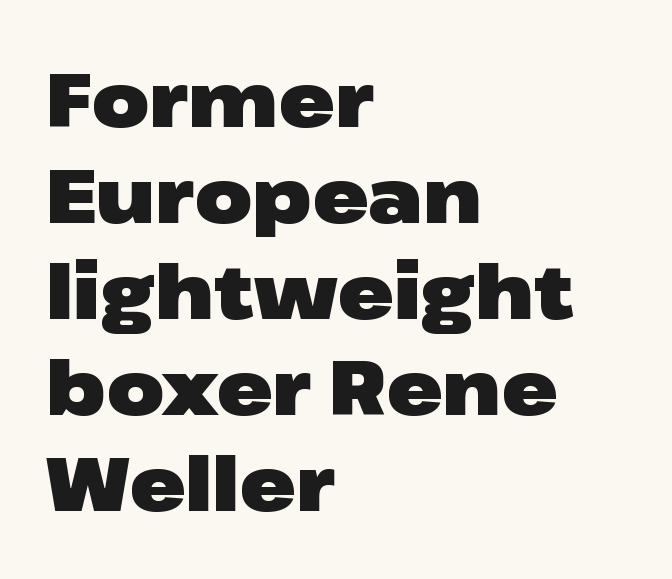
Q: Is the text bold? A: Yes.
Q: Is the text italic (slanted)? A: No, it is upright.
Q: Is the typeface a serif or a sans-serif typeface? A: Sans-serif.
Q: Is the text underlined? A: No.
Q: How is the paragraph aligned? A: Left-aligned.
Q: Is the spacing between letters normal or unusually wide? A: Normal.
Q: Is the spacing between lines tight, normal or loose? A: Normal.
Q: Width (condensed, normal, or wide)? A: Wide.
Q: Stroke contrast? A: Low.
Q: x-height? A: Medium.
Q: Monospaced? A: No.
